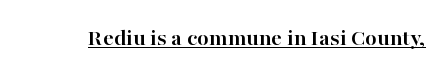
The image shows 24 px bold type, upright; set normal letter spacing, underlined.
